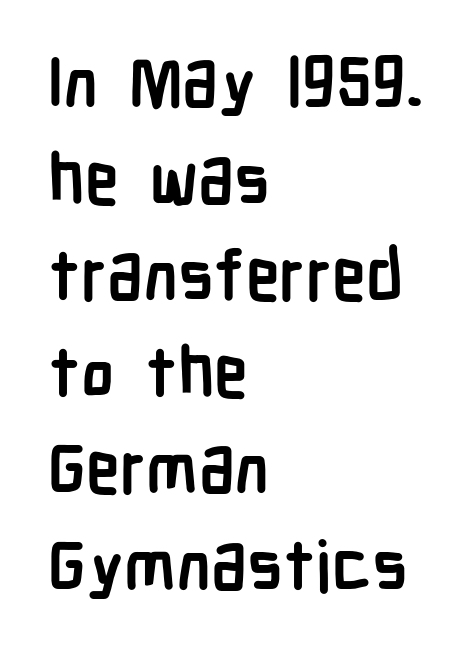
Q: Is the text bold? A: Yes.
Q: Is the text italic (slanted)? A: No, it is upright.
Q: Is the typeface a serif or a sans-serif typeface? A: Sans-serif.
Q: Is the text underlined? A: No.
Q: How is the paragraph aligned? A: Left-aligned.
Q: Is the spacing between letters normal or unusually wide? A: Normal.
Q: Is the spacing between lines tight, normal or loose? A: Normal.
Q: Width (condensed, normal, or wide)? A: Condensed.
Q: Stroke contrast? A: Low.
Q: x-height? A: Medium.
Q: Monospaced? A: No.
